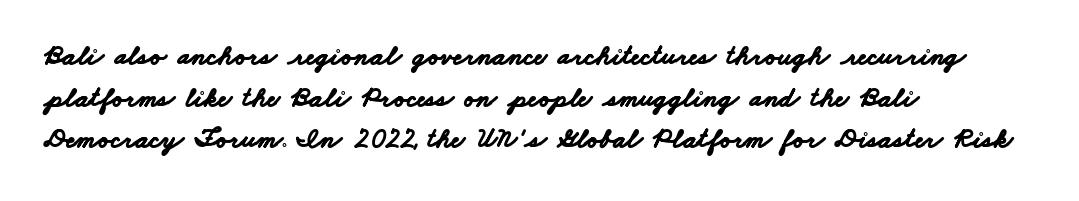
{"serif": "no", "bold": "yes", "weight": "bold", "width": "wide", "stroke_contrast": "low", "x_height": "small", "monospaced": "no", "underline": "no", "align": "left", "line_spacing": "normal", "line_spacing_ratio": 1.49, "letter_spacing": "normal", "letter_spacing_em": 0.0, "glyph_px": 28}
